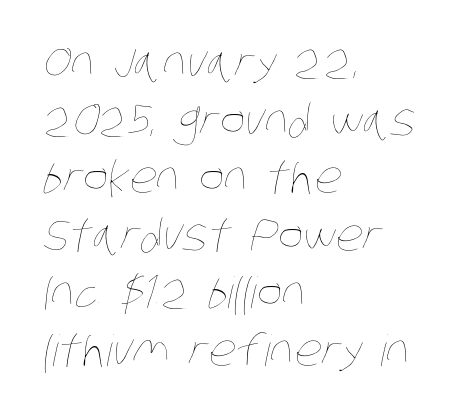
The image shows 43 px thin, condensed type; set left-aligned, normal line spacing (1.34x), normal letter spacing, not underlined; low stroke contrast and a large x-height.
